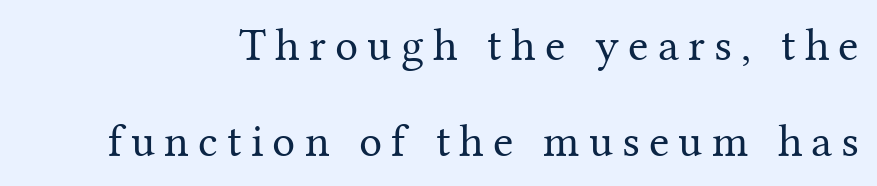
{"serif": "yes", "italic": "no", "bold": "no", "weight": "regular", "width": "normal", "stroke_contrast": "medium", "x_height": "medium", "monospaced": "no", "underline": "no", "line_spacing": "loose", "line_spacing_ratio": 2.08, "letter_spacing": "wide", "letter_spacing_em": 0.2, "glyph_px": 46}
